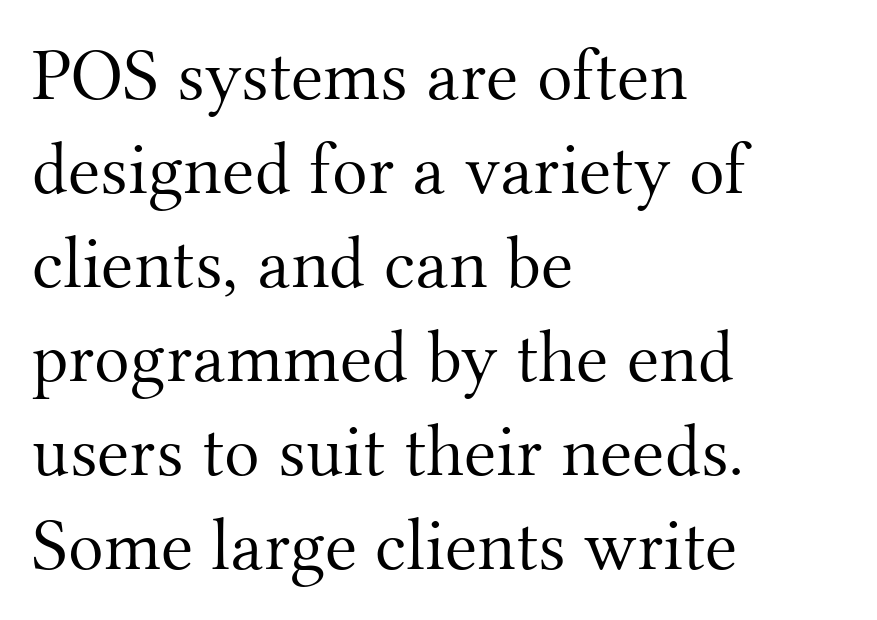
{"serif": "yes", "italic": "no", "bold": "no", "weight": "light", "width": "normal", "stroke_contrast": "medium", "x_height": "small", "monospaced": "no", "underline": "no", "align": "left", "line_spacing": "normal", "line_spacing_ratio": 1.27, "letter_spacing": "normal", "letter_spacing_em": 0.0, "glyph_px": 74}
